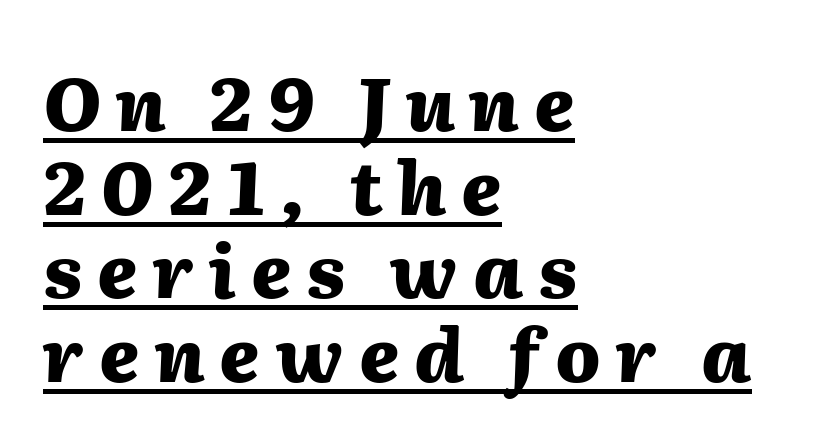
{"italic": "yes", "lean": "right", "slant_degrees": 2, "bold": "yes", "weight": "heavy", "width": "normal", "stroke_contrast": "medium", "x_height": "medium", "monospaced": "no", "underline": "yes", "align": "left", "line_spacing": "tight", "line_spacing_ratio": 1.13, "letter_spacing": "wide", "letter_spacing_em": 0.2, "glyph_px": 74}
